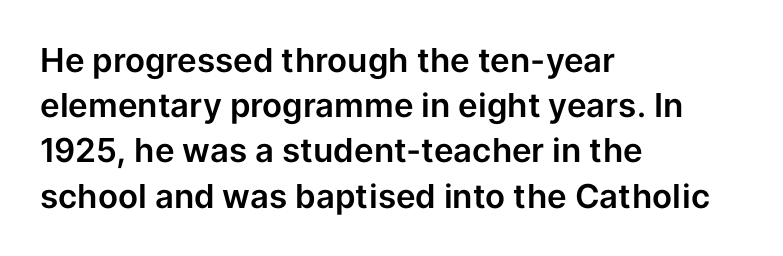
{"serif": "no", "italic": "no", "width": "normal", "stroke_contrast": "low", "x_height": "medium", "monospaced": "no", "underline": "no", "align": "left", "line_spacing": "normal", "line_spacing_ratio": 1.37, "letter_spacing": "normal", "letter_spacing_em": 0.0, "glyph_px": 33}
